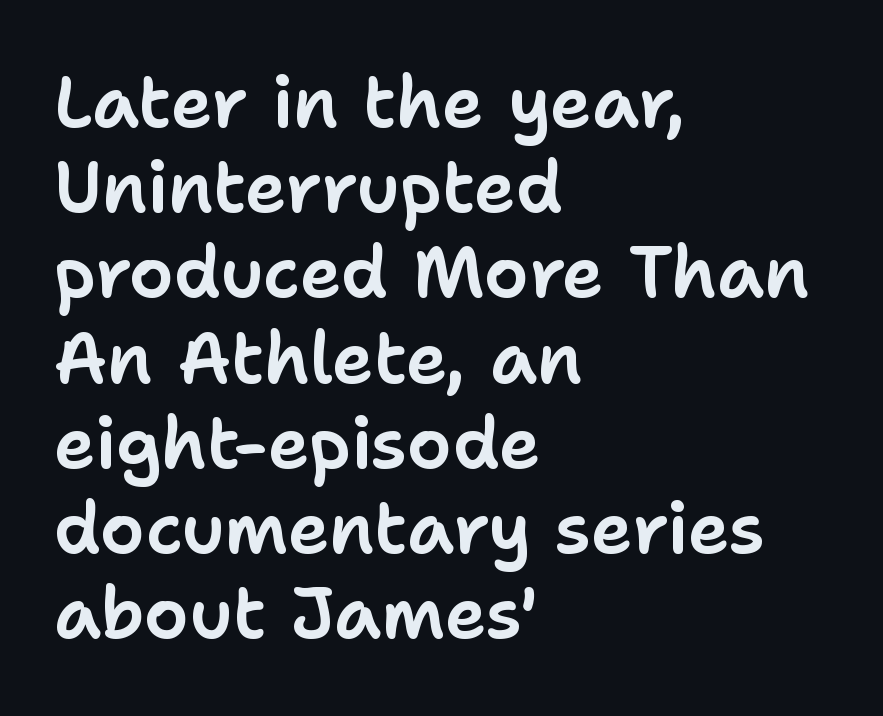
The image shows 71 px sans-serif type, upright; set left-aligned, line spacing 1.2x, normal letter spacing, not underlined; low stroke contrast and a medium x-height.
